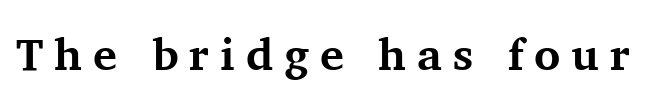
Tracking value appears strongly positive — letters spread wide. The face used here is proportionally spaced, like ordinary book or web type. Every stem runs plumb, perpendicular to the baseline. Unmarked baselines from the first word to the last. Chunky letters — that's bold for sure.
